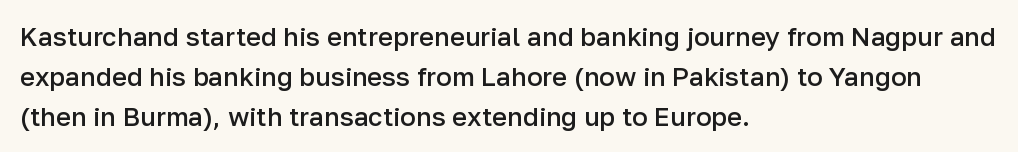
Q: Is the text bold? A: Semi-bold.
Q: Is the text italic (slanted)? A: No, it is upright.
Q: Is the text underlined? A: No.
Q: How is the paragraph aligned? A: Left-aligned.
Q: Is the spacing between letters normal or unusually wide? A: Normal.
Q: Is the spacing between lines tight, normal or loose? A: Normal.
